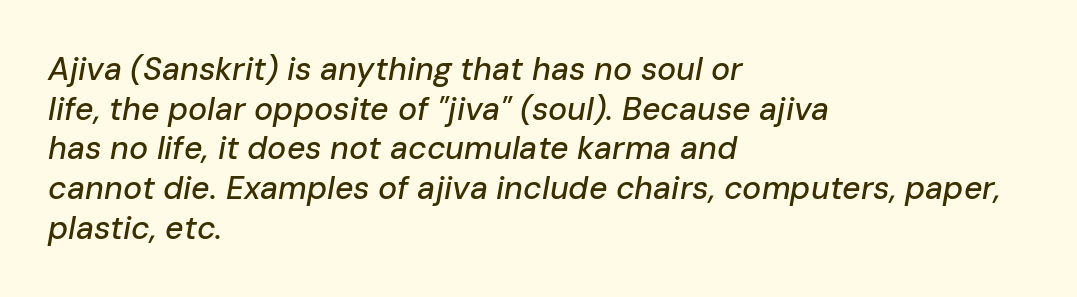
Think of a printed novel: that variable character pitch is what you see here. There is no visible air inserted between adjacent glyphs. The axis of the letterforms is tilted away from vertical. The paragraph shown leans on its left margin. Honestly, there is no underline to notice here at all.
